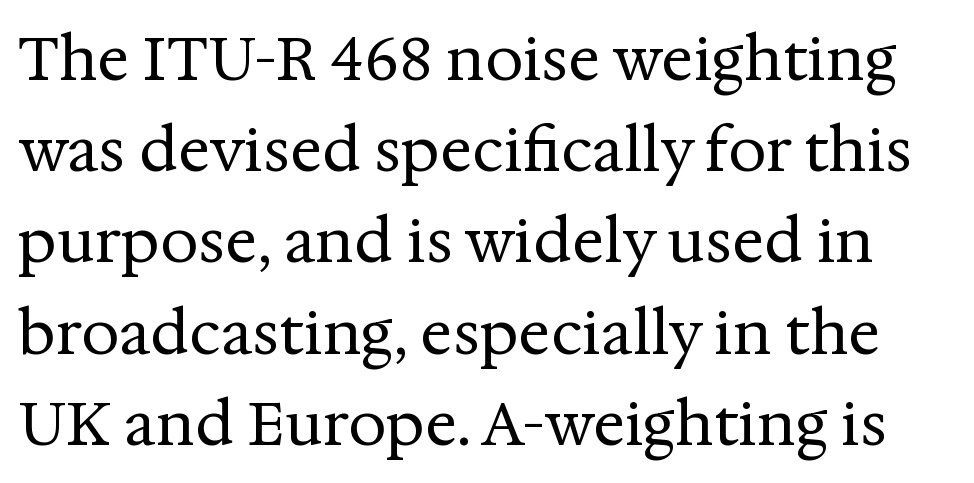
The image shows 60 px regular-weight serif type, upright; set normal line spacing (1.52x), normal letter spacing, not underlined; medium stroke contrast and a medium x-height.
